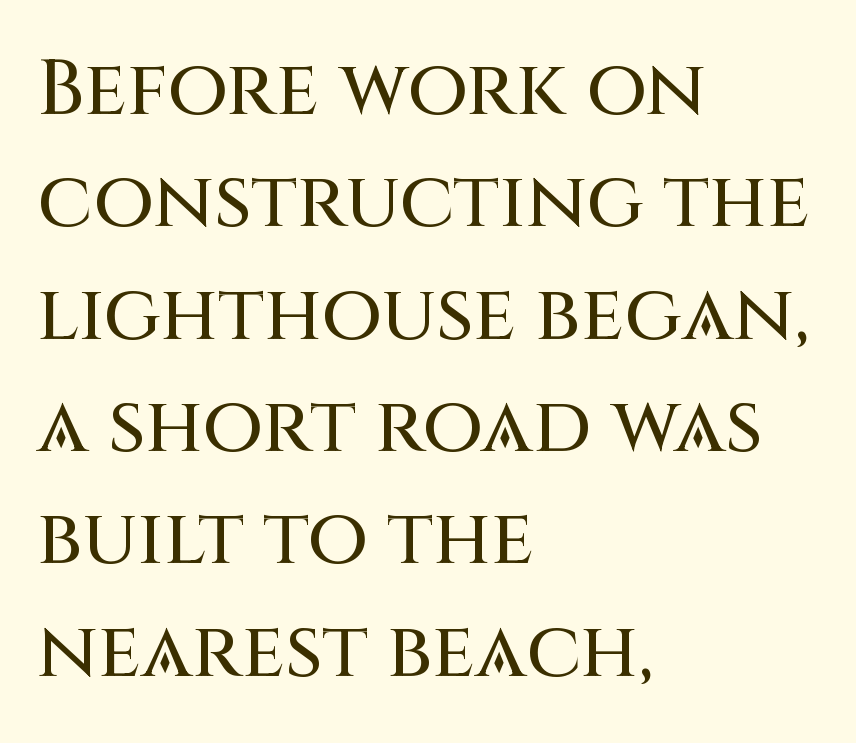
The image shows 78 px sans-serif type, upright; set left-aligned, normal line spacing (1.44x), normal letter spacing, not underlined; medium stroke contrast and a large x-height.
